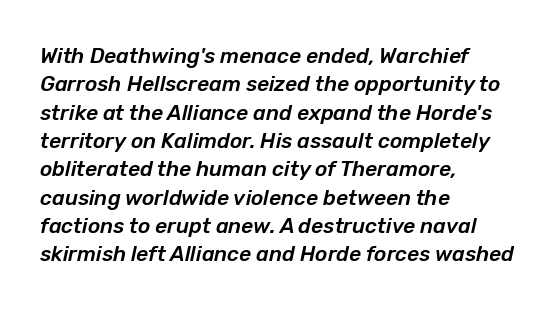
Q: Is the text italic (slanted)? A: Yes, it leans right by about 12 degrees.
Q: Is the text underlined? A: No.
Q: How is the paragraph aligned? A: Left-aligned.
Q: Is the spacing between letters normal or unusually wide? A: Normal.
Q: Is the spacing between lines tight, normal or loose? A: Normal.
